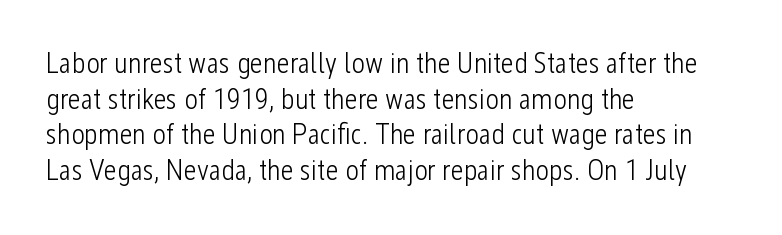
This sample uses an upright cut, with every glyph sitting square on the baseline. Character widths vary here, with narrow letters taking less room than wide ones. Serifs: no, the terminals of the letterforms are clean. Glance below the letters and you will spot only blank space.
